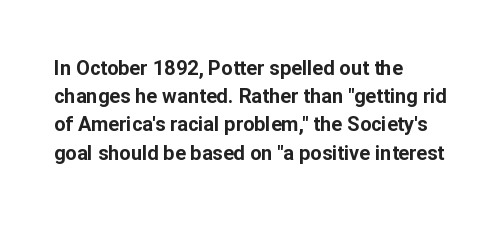
The image shows 20 px bold type, upright; set left-aligned, normal line spacing (1.41x), normal letter spacing, not underlined.
